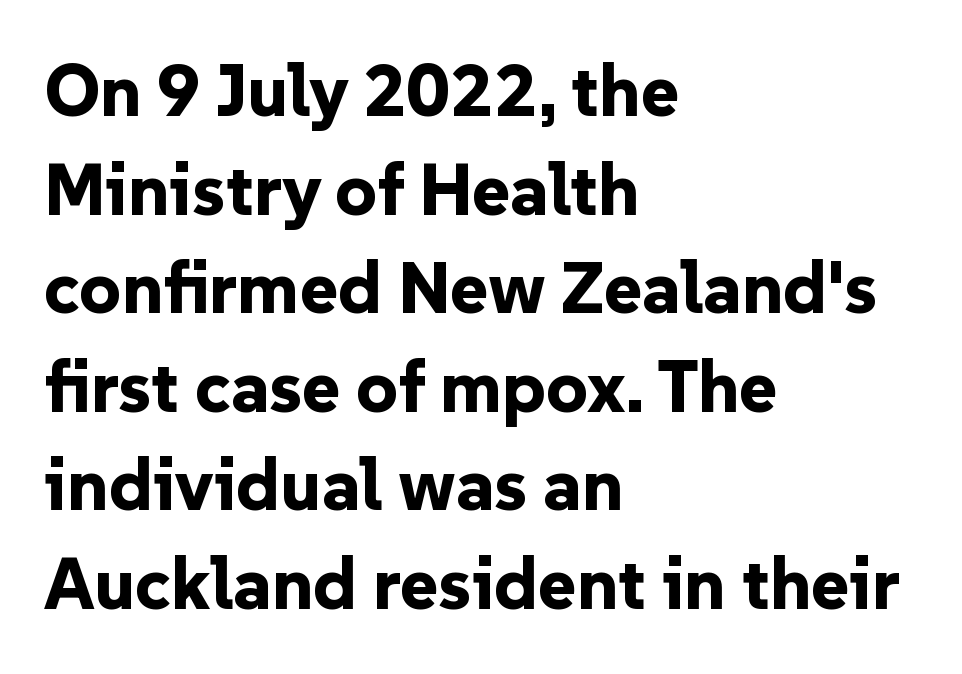
Q: Is the text bold? A: Yes.
Q: Is the text italic (slanted)? A: No, it is upright.
Q: Is the typeface a serif or a sans-serif typeface? A: Sans-serif.
Q: Is the text underlined? A: No.
Q: How is the paragraph aligned? A: Left-aligned.
Q: Is the spacing between letters normal or unusually wide? A: Normal.
Q: Is the spacing between lines tight, normal or loose? A: Normal.
Q: Width (condensed, normal, or wide)? A: Normal.
Q: Stroke contrast? A: Low.
Q: x-height? A: Medium.
Q: Monospaced? A: No.
